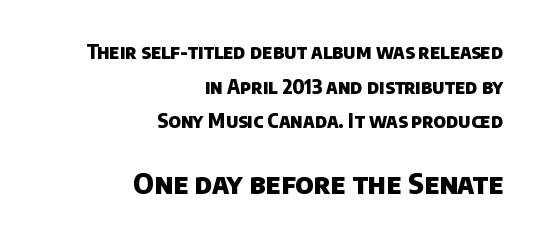
Proportional: the letters do not fall into vertical columns. Descenders are the only things crossing below the line. Are there feet on the stems? There aren't — it's a sans. Horizontal alignment here is rightward, an uncommon choice for prose. Emphasis by weight is at full strength: bold.
